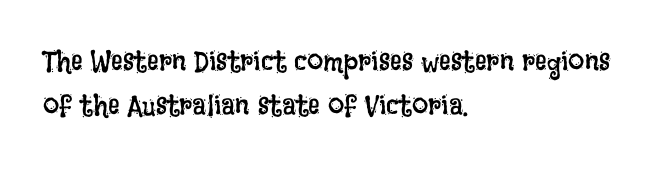
Rows of type keep a routine distance in the vertical direction. Here the designer chose a conventional face with non-uniform glyph widths. Letters rest on an invisible, unmarked baseline. The ragged edge is on the right, which tells us the setting is flush left. It's the straight-up-and-down kind of type. These glyphs show unthickened strokes, regular width or finer.
